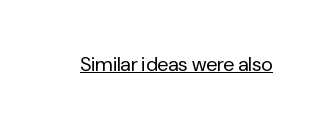
Between one letter and the next there's only the usual sliver of space. A roman cut, with each character standing at attention. The rendered words wear a rule along their underside. Heaviness? Minimal to ordinary, like unemphasized prose.
